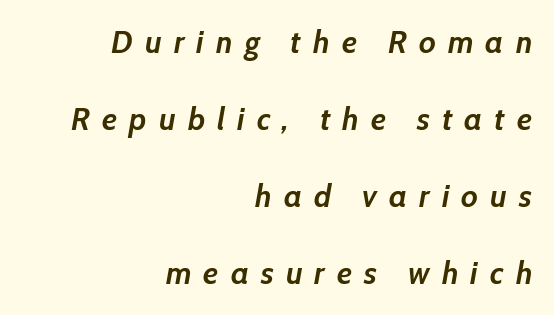
The image shows 32 px semibold type, italic (leaning right); set right-aligned, loose line spacing (2.41x), unusually wide letter spacing (+0.38 em), not underlined; low stroke contrast and a medium x-height.
